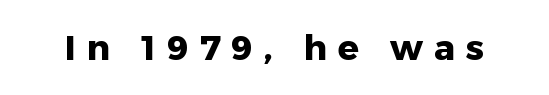
{"serif": "no", "italic": "no", "bold": "yes", "weight": "heavy", "width": "normal", "stroke_contrast": "low", "x_height": "medium", "monospaced": "no", "underline": "no", "letter_spacing": "wide", "letter_spacing_em": 0.31, "glyph_px": 35}
